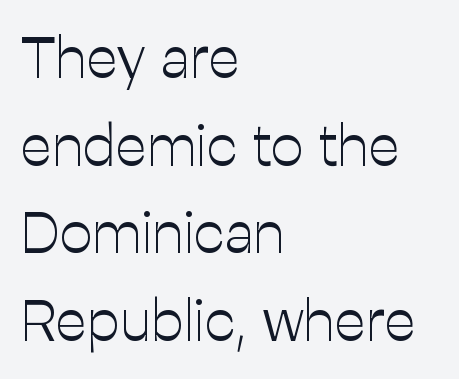
{"serif": "no", "italic": "no", "bold": "no", "weight": "light", "width": "normal", "stroke_contrast": "low", "x_height": "medium", "monospaced": "no", "underline": "no", "align": "left", "line_spacing": "normal", "line_spacing_ratio": 1.51, "letter_spacing": "normal", "letter_spacing_em": 0.0, "glyph_px": 58}
